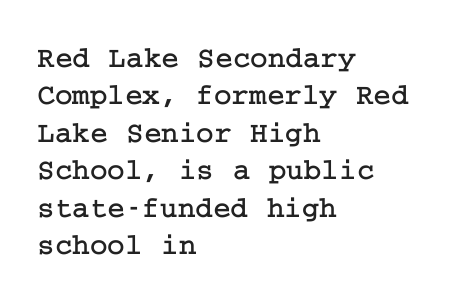
The gaps between neighbouring characters are ordinary and unremarkable. Observe the serifs anchoring each vertical stroke in this sample. Beneath every word, the page is bare. Horizontal bands of white between lines are of average thickness. The paragraph shown leans on its left margin.
